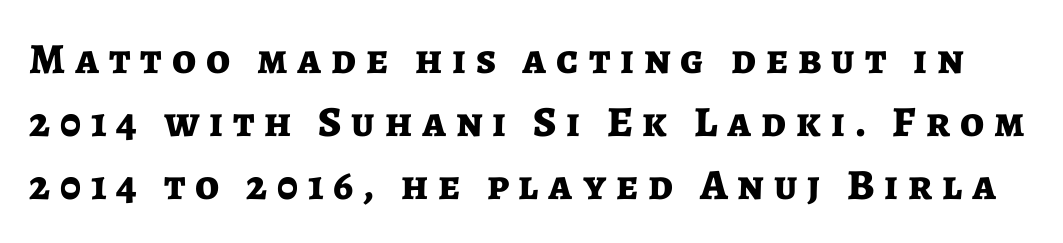
Q: Is the text bold? A: Yes.
Q: Is the text italic (slanted)? A: No, it is upright.
Q: Is the typeface a serif or a sans-serif typeface? A: Sans-serif.
Q: Is the text underlined? A: No.
Q: Is the spacing between letters normal or unusually wide? A: Unusually wide.
Q: Is the spacing between lines tight, normal or loose? A: Normal.
Q: Width (condensed, normal, or wide)? A: Normal.
Q: Stroke contrast? A: Low.
Q: x-height? A: Medium.
Q: Monospaced? A: No.
